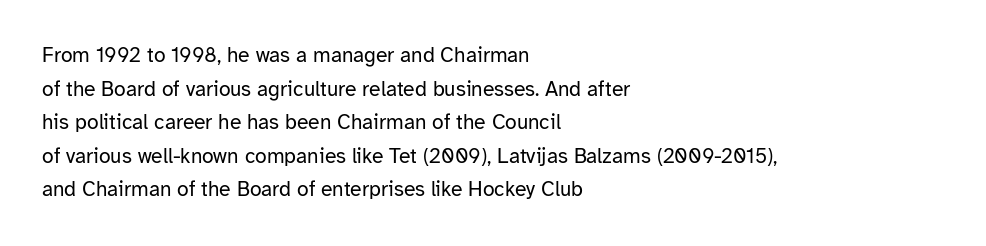
The image shows 21 px text type, upright; set left-aligned, normal line spacing (1.6x), normal letter spacing, not underlined.
